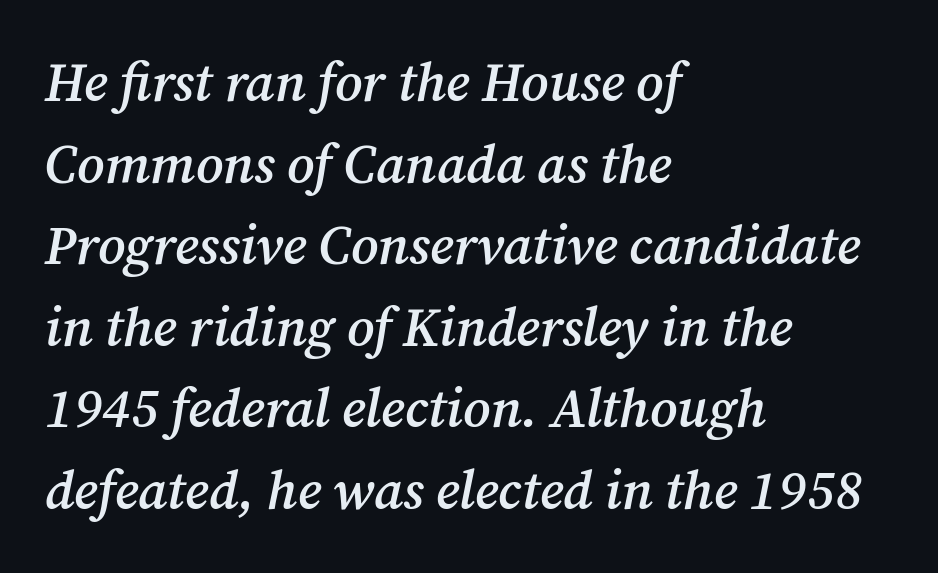
Q: Is the text bold? A: Semi-bold.
Q: Is the text italic (slanted)? A: Yes, it leans right by about 12 degrees.
Q: Is the typeface a serif or a sans-serif typeface? A: Serif.
Q: Is the text underlined? A: No.
Q: How is the paragraph aligned? A: Left-aligned.
Q: Is the spacing between letters normal or unusually wide? A: Normal.
Q: Is the spacing between lines tight, normal or loose? A: Normal.
Q: Width (condensed, normal, or wide)? A: Normal.
Q: Stroke contrast? A: Medium.
Q: x-height? A: Medium.
Q: Monospaced? A: No.
